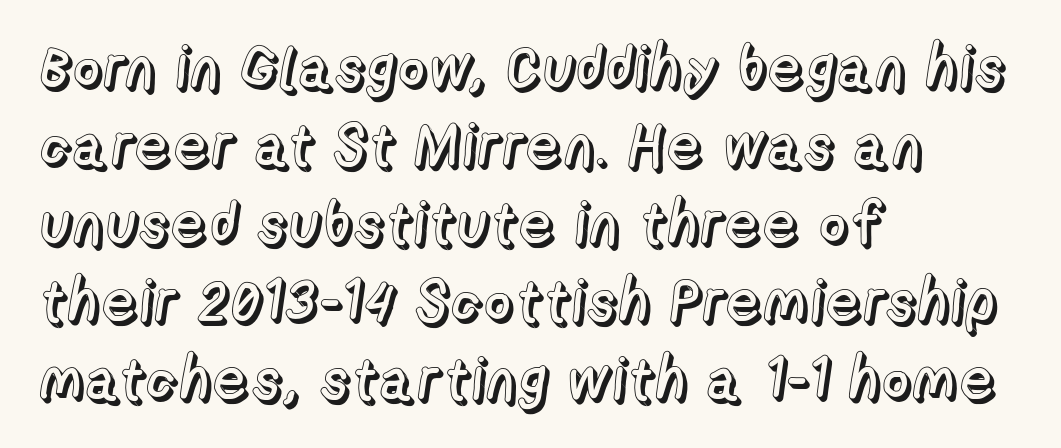
Q: Is the text italic (slanted)? A: Yes.
Q: Is the text underlined? A: No.
Q: How is the paragraph aligned? A: Left-aligned.
Q: Is the spacing between letters normal or unusually wide? A: Normal.
Q: Is the spacing between lines tight, normal or loose? A: Normal.
Q: Width (condensed, normal, or wide)? A: Normal.
Q: x-height? A: Medium.
Q: Monospaced? A: No.
